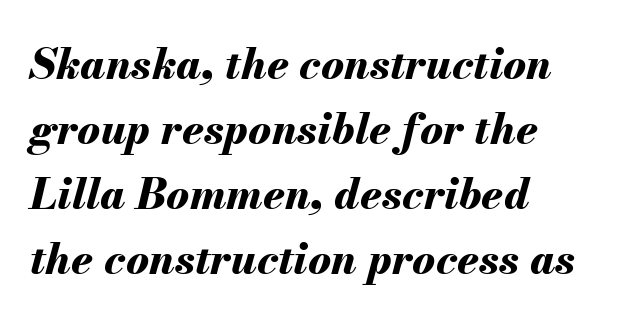
Character widths vary here, with narrow letters taking less room than wide ones. Underline: absent. Short and long lines alike share a common starting point at left. The letterforms sit shoulder to shoulder at normal distance. Caption: bold face, heavy strokes. Style check: oblique.
